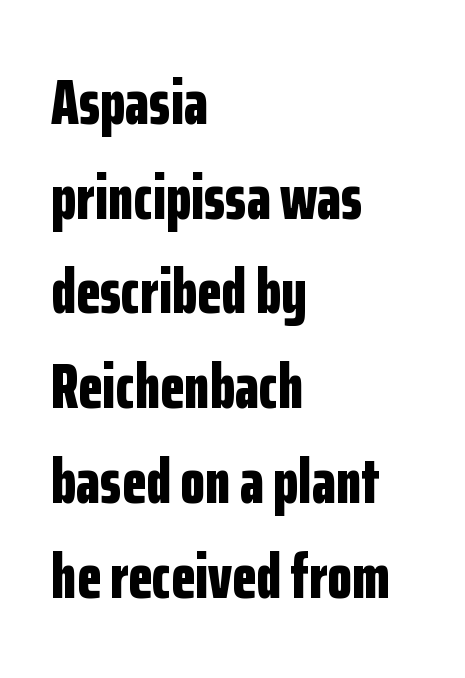
{"serif": "no", "italic": "no", "bold": "yes", "weight": "bold", "width": "condensed", "stroke_contrast": "low", "x_height": "medium", "monospaced": "no", "underline": "no", "align": "left", "line_spacing": "normal", "line_spacing_ratio": 1.48, "letter_spacing": "normal", "letter_spacing_em": 0.0, "glyph_px": 64}
